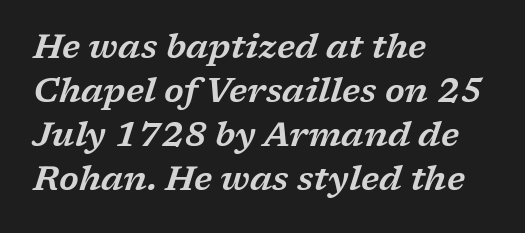
The image shows 34 px wide serif type, italic (leaning right); set left-aligned, normal line spacing (1.29x), normal letter spacing, not underlined; low stroke contrast and a medium x-height.
